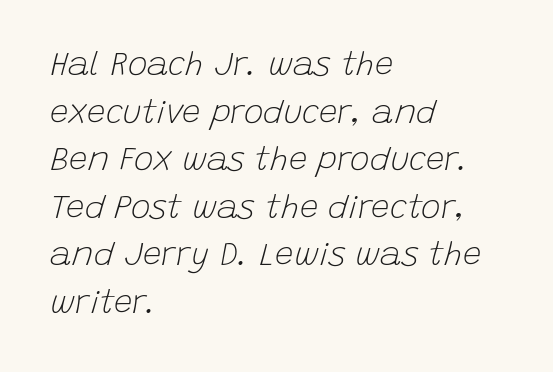
The image shows 33 px light type, italic (leaning right); set left-aligned, normal line spacing (1.44x), normal letter spacing, not underlined; low stroke contrast and a large x-height.
